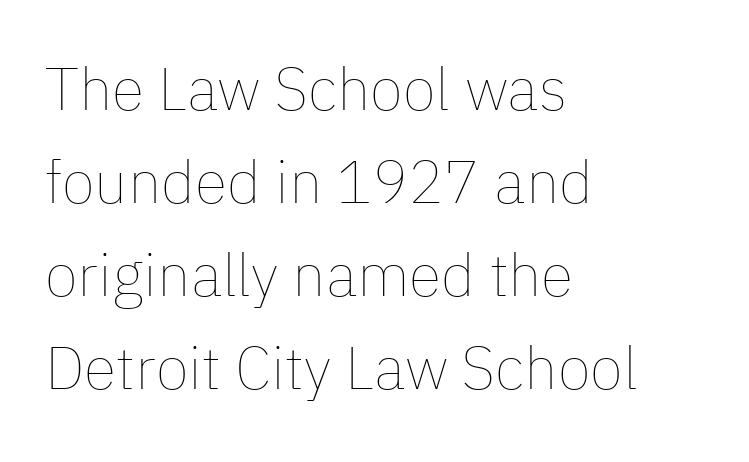
Posture: upright roman. Ink coverage per letter is moderate at most. The lines sit at an ordinary, default distance from one another. Does the copy run flush right? No — it runs flush left. Varying glyph widths throughout — classic text-font behaviour. A clean baseline with only descenders dipping below it.
